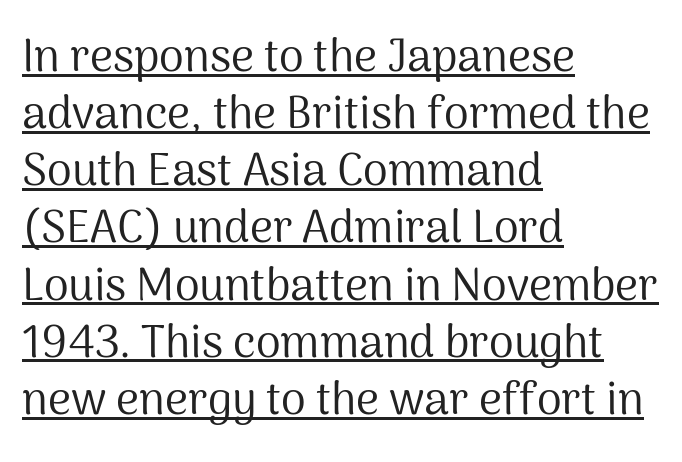
Look at the bottom of the vertical strokes: they stop flat, with no serifs. The rows are spaced the way most documents space them. The lettering stays uniformly vertical, giving the passage a roman look. Underline: present. Think of a printed novel: that variable character pitch is what you see here. Casual observation: everything's shoved over to the left.
